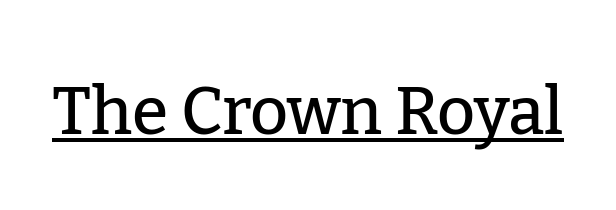
{"serif": "yes", "italic": "no", "width": "normal", "stroke_contrast": "low", "x_height": "medium", "monospaced": "no", "underline": "yes", "letter_spacing": "normal", "letter_spacing_em": 0.0, "glyph_px": 66}
